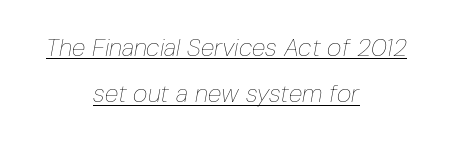
Q: Is the text bold? A: No.
Q: Is the text italic (slanted)? A: Yes, it leans right by about 10 degrees.
Q: Is the text underlined? A: Yes.
Q: How is the paragraph aligned? A: Centered.
Q: Is the spacing between letters normal or unusually wide? A: Normal.
